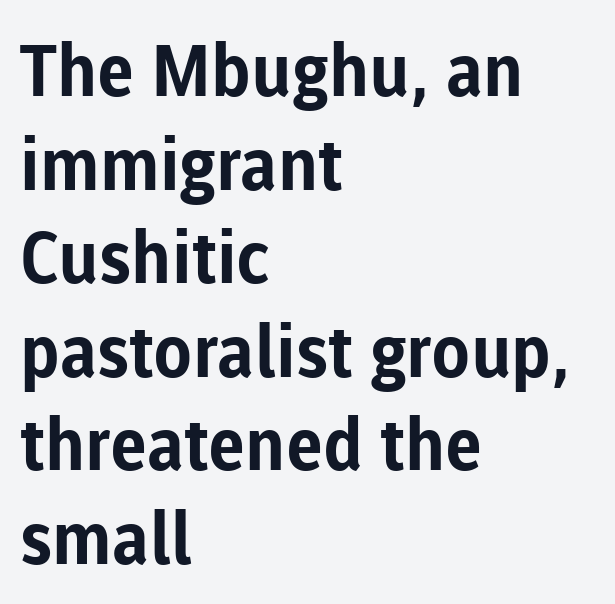
The image shows 72 px bold sans-serif type, upright; set left-aligned, normal line spacing (1.3x), normal letter spacing, not underlined; low stroke contrast and a medium x-height.
